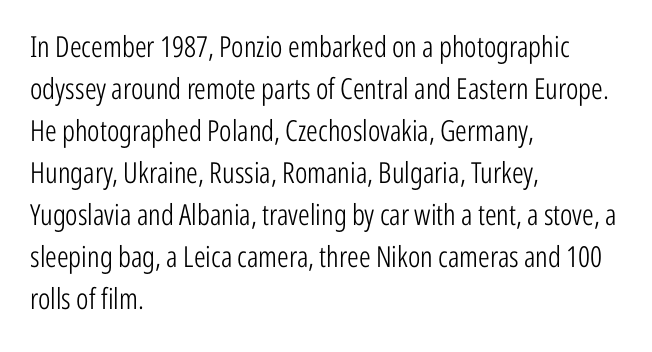
{"serif": "no", "italic": "no", "bold": "no", "weight": "light", "width": "condensed", "stroke_contrast": "low", "x_height": "medium", "monospaced": "no", "underline": "no", "align": "left", "line_spacing": "normal", "line_spacing_ratio": 1.45, "letter_spacing": "normal", "letter_spacing_em": 0.0, "glyph_px": 29}
